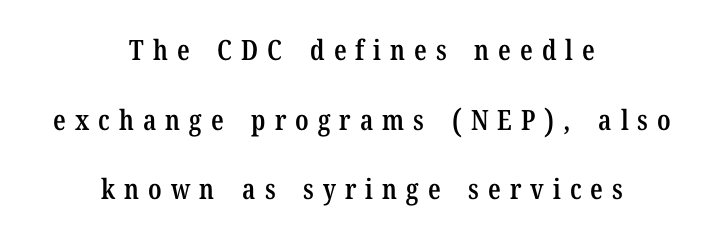
The typography opts for an upright posture over an oblique one. Quick note: interline space is abundant. This rendering uses center alignment, leaving both contours irregular but symmetric. I'd describe the lettering as semibold — firm but not a full bold.
